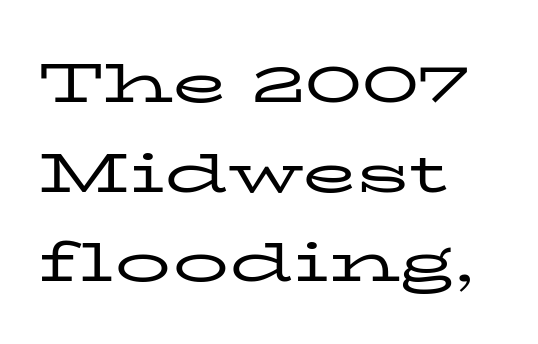
{"serif": "yes", "italic": "no", "bold": "no", "weight": "regular", "width": "wide", "stroke_contrast": "low", "x_height": "medium", "monospaced": "no", "underline": "no", "align": "left", "line_spacing": "normal", "line_spacing_ratio": 1.6, "letter_spacing": "normal", "letter_spacing_em": 0.0, "glyph_px": 56}
